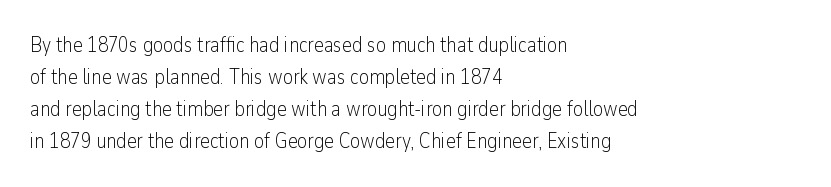
The image shows 21 px text type, upright; set left-aligned, normal line spacing (1.53x), normal letter spacing, not underlined.
